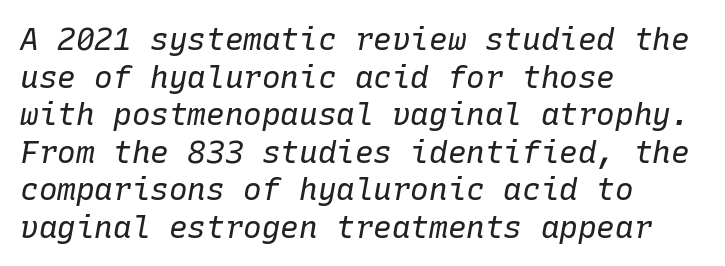
The image shows 31 px regular-weight type, italic (leaning right), monospaced; set left-aligned, line spacing 1.21x, normal letter spacing, not underlined; low stroke contrast and a medium x-height.
